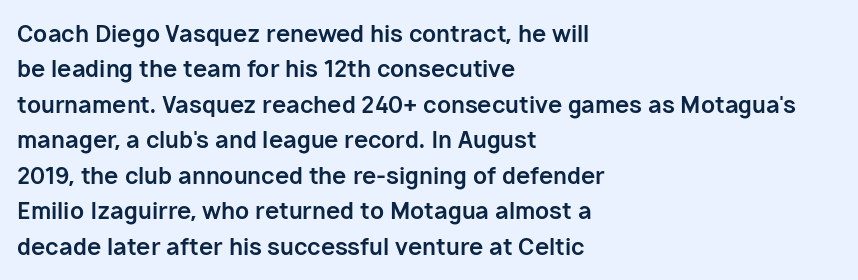
The image shows 23 px bold type, upright; set left-aligned, normal line spacing (1.54x), normal letter spacing, not underlined.
